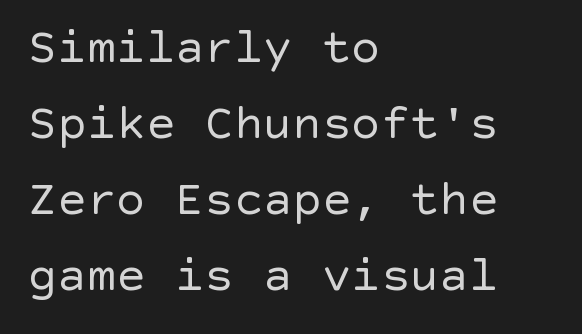
Q: Is the text bold? A: No.
Q: Is the text italic (slanted)? A: No, it is upright.
Q: Is the typeface a serif or a sans-serif typeface? A: Sans-serif.
Q: Is the text underlined? A: No.
Q: How is the paragraph aligned? A: Left-aligned.
Q: Is the spacing between letters normal or unusually wide? A: Normal.
Q: Is the spacing between lines tight, normal or loose? A: Normal.
Q: Width (condensed, normal, or wide)? A: Normal.
Q: x-height? A: Large.
